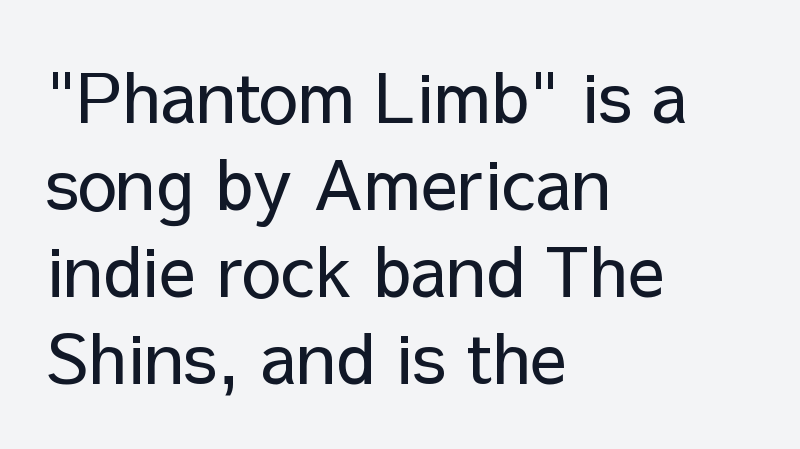
Q: Is the text bold? A: No.
Q: Is the text italic (slanted)? A: No, it is upright.
Q: Is the typeface a serif or a sans-serif typeface? A: Sans-serif.
Q: Is the text underlined? A: No.
Q: How is the paragraph aligned? A: Left-aligned.
Q: Is the spacing between letters normal or unusually wide? A: Normal.
Q: Is the spacing between lines tight, normal or loose? A: Normal.
Q: Width (condensed, normal, or wide)? A: Normal.
Q: Stroke contrast? A: Low.
Q: x-height? A: Medium.
Q: Monospaced? A: No.
